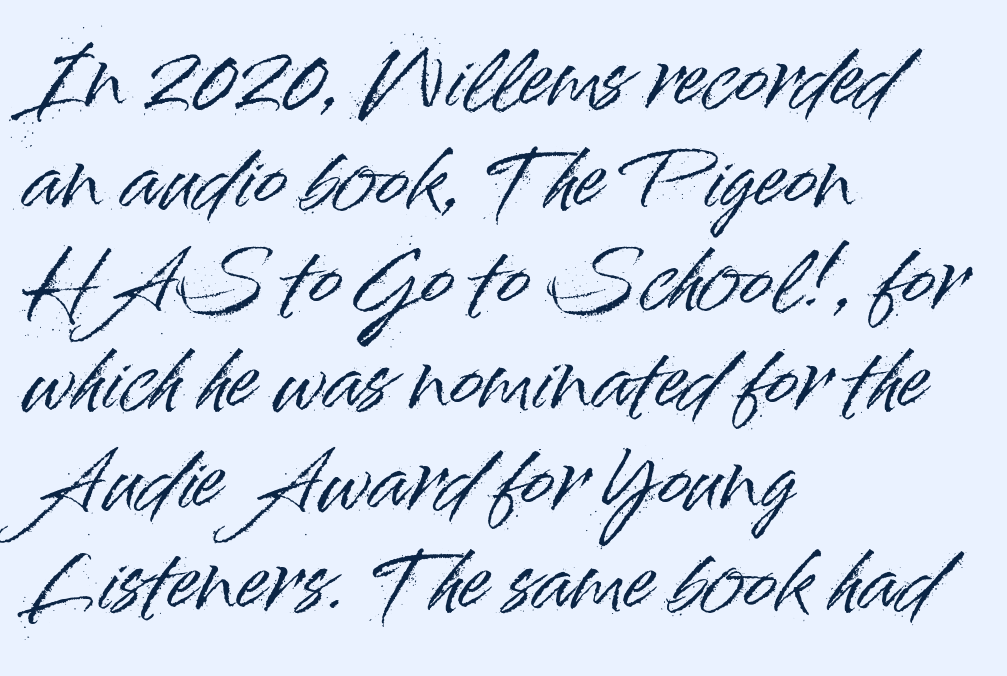
{"serif": "no", "width": "normal", "stroke_contrast": "high", "x_height": "small", "monospaced": "no", "underline": "no", "align": "left", "line_spacing": "normal", "line_spacing_ratio": 1.29, "letter_spacing": "normal", "letter_spacing_em": 0.0, "glyph_px": 78}
